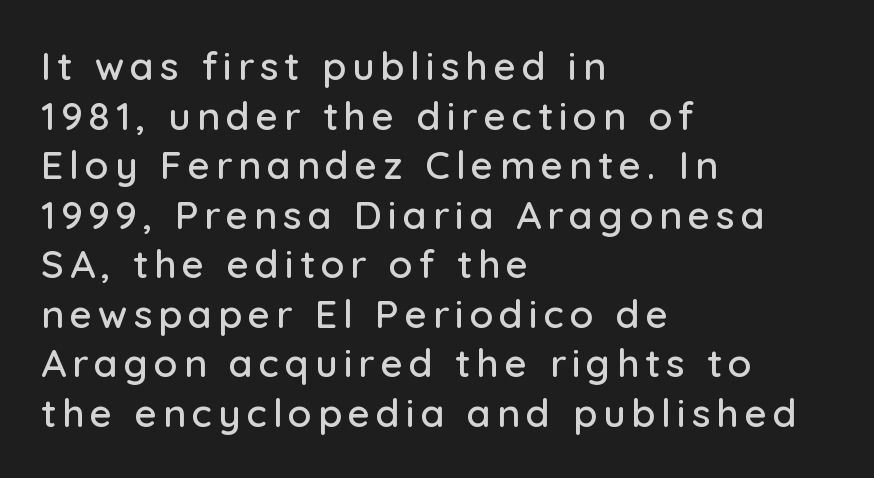
Serif or sans? Sans — the stroke terminals are bare. No italicization has been applied; the sample stays upright. The block of text has a typical density, with ordinary space between rows. The paragraph shown leans on its left margin. Underlining? Definitely not there.
